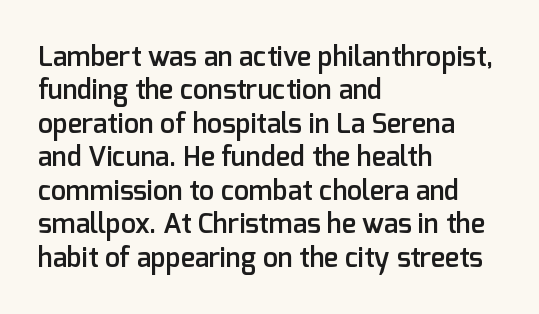
The image shows 27 px text type, upright; set left-aligned, line spacing 1.24x, normal letter spacing, not underlined.
